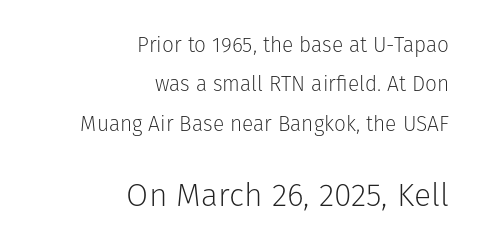
{"serif": "no", "italic": "no", "bold": "no", "weight": "light", "width": "normal", "stroke_contrast": "low", "x_height": "medium", "monospaced": "no", "underline": "no", "align": "right", "line_spacing_ratio": 1.88, "letter_spacing": "normal", "letter_spacing_em": 0.0, "larger_block": "second", "size_ratio": 1.52, "glyph_px": 32}
